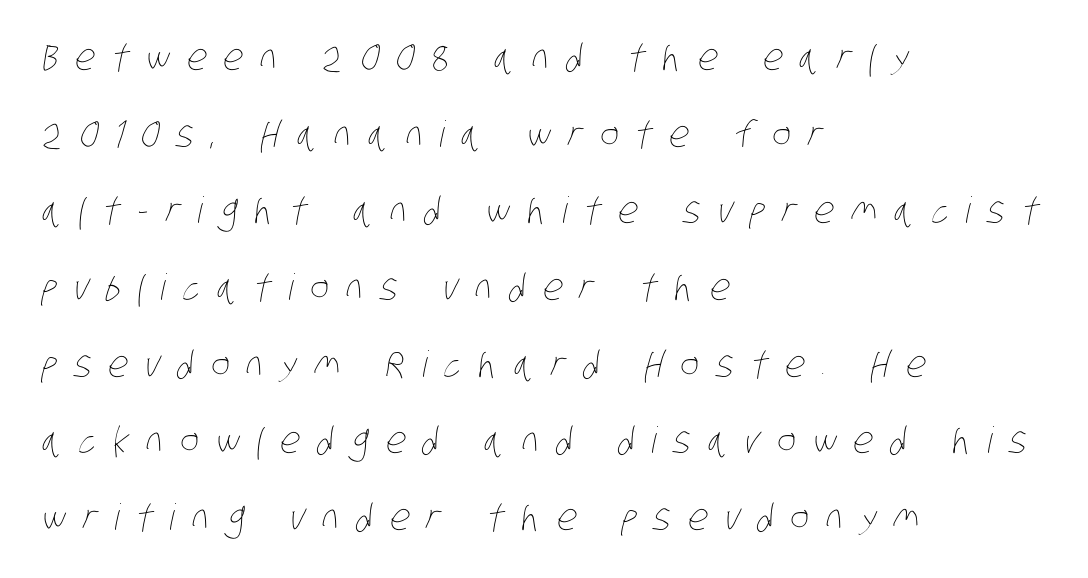
Spacing between characters has been opened up far beyond the box default. Widely set lines give the paragraph a tall, airy silhouette. All the whitespace from short lines collects on the right. Honestly, there is no underline to notice here at all.
